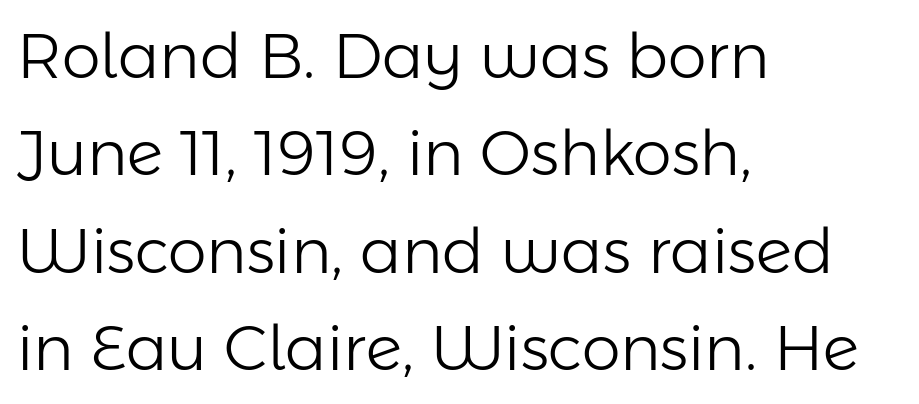
Note the varied advance widths — an 'i' is clearly narrower than an 'm'. Horizontally, the lines are justified to the leading edge only. No feet cap the strokes, marking this as sans-serif type. Heft: none added — not bold.
